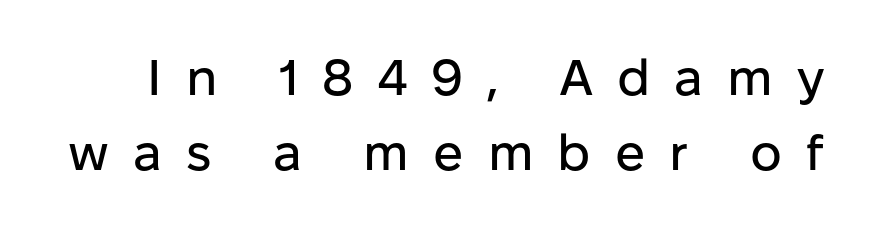
Q: Is the text italic (slanted)? A: No, it is upright.
Q: Is the typeface a serif or a sans-serif typeface? A: Sans-serif.
Q: Is the text underlined? A: No.
Q: Is the spacing between letters normal or unusually wide? A: Unusually wide.
Q: Is the spacing between lines tight, normal or loose? A: Normal.
Q: Width (condensed, normal, or wide)? A: Normal.
Q: Stroke contrast? A: Low.
Q: x-height? A: Medium.
Q: Monospaced? A: No.
